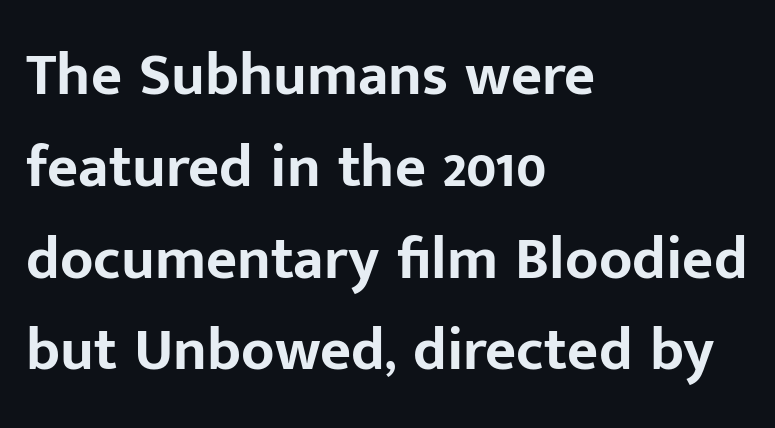
The image shows 60 px bold sans-serif type, upright; set left-aligned, normal line spacing (1.53x), normal letter spacing, not underlined; low stroke contrast and a medium x-height.
